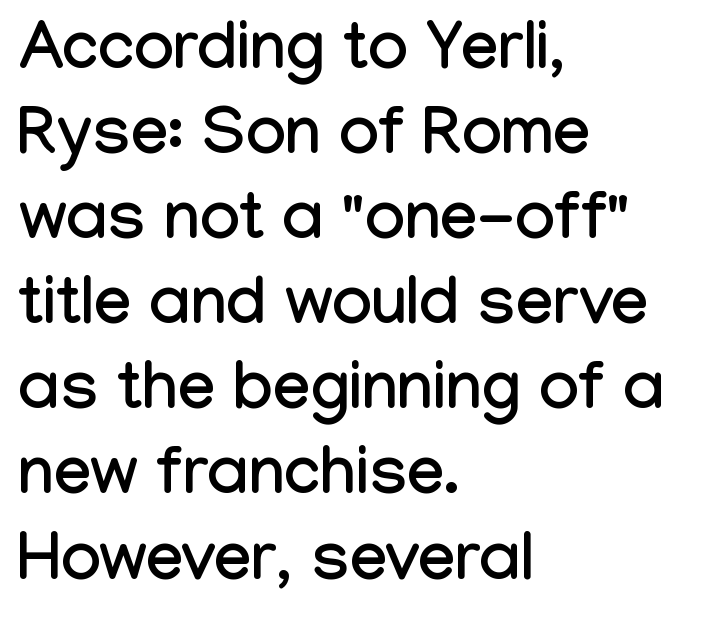
Q: Is the text italic (slanted)? A: No, it is upright.
Q: Is the typeface a serif or a sans-serif typeface? A: Sans-serif.
Q: Is the text underlined? A: No.
Q: How is the paragraph aligned? A: Left-aligned.
Q: Is the spacing between letters normal or unusually wide? A: Normal.
Q: Is the spacing between lines tight, normal or loose? A: Normal.
Q: Width (condensed, normal, or wide)? A: Condensed.
Q: Stroke contrast? A: Low.
Q: x-height? A: Medium.
Q: Monospaced? A: No.
